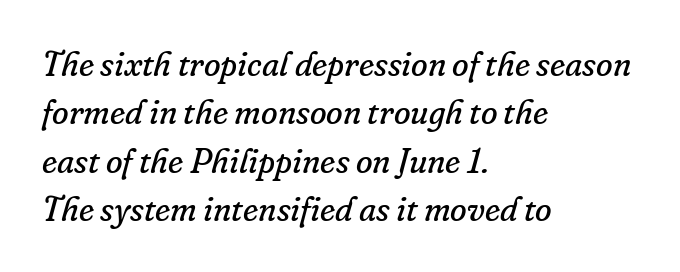
{"serif": "yes", "italic": "yes", "lean": "right", "slant_degrees": 16, "bold": "no", "weight": "regular", "width": "normal", "stroke_contrast": "low", "x_height": "small", "monospaced": "no", "underline": "no", "align": "left", "line_spacing": "normal", "line_spacing_ratio": 1.42, "letter_spacing": "normal", "letter_spacing_em": 0.0, "glyph_px": 34}
